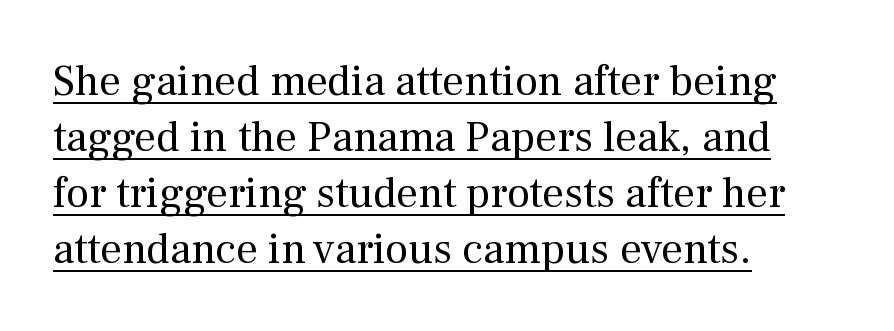
{"serif": "yes", "italic": "no", "bold": "no", "weight": "regular", "width": "normal", "stroke_contrast": "medium", "x_height": "medium", "monospaced": "no", "underline": "yes", "align": "left", "line_spacing": "normal", "line_spacing_ratio": 1.3, "letter_spacing": "normal", "letter_spacing_em": 0.0, "glyph_px": 43}
